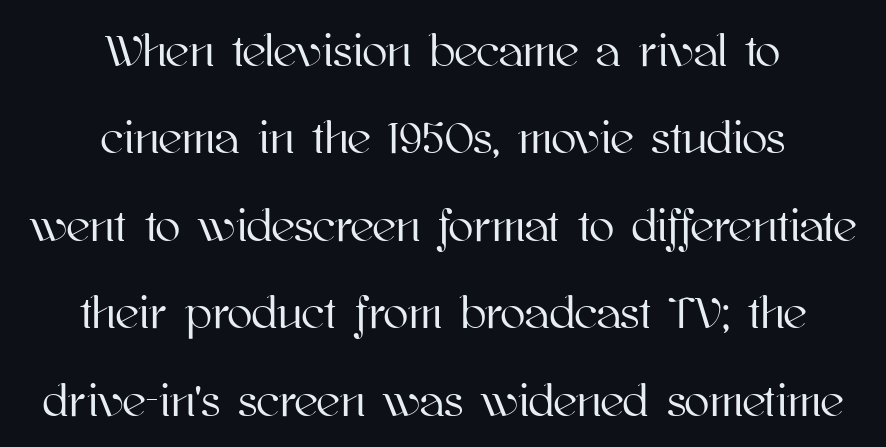
{"italic": "no", "width": "normal", "stroke_contrast": "high", "x_height": "medium", "monospaced": "no", "underline": "no", "align": "center", "line_spacing": "loose", "line_spacing_ratio": 1.9, "letter_spacing": "normal", "letter_spacing_em": 0.0, "glyph_px": 46}
